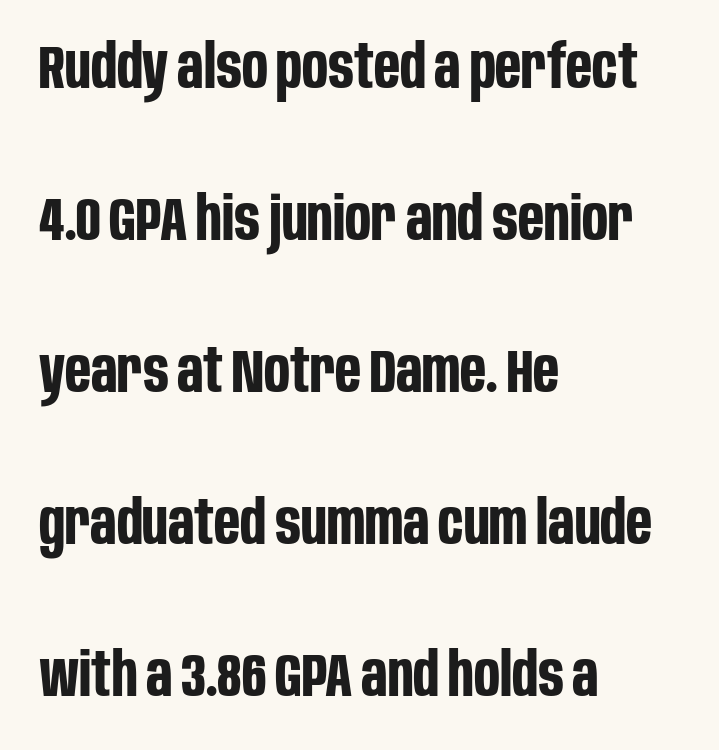
The image shows 61 px bold, condensed sans-serif type, upright; set left-aligned, loose line spacing (2.49x), normal letter spacing, not underlined; low stroke contrast and a large x-height.
